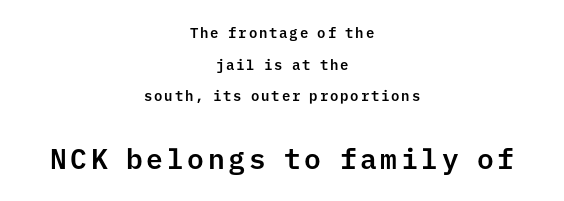
The image shows 28 px sans-serif type, upright, monospaced; set centered, loose line spacing (2.26x), not underlined; the second (bottom) block is 2.0x larger; low stroke contrast and a medium x-height.
